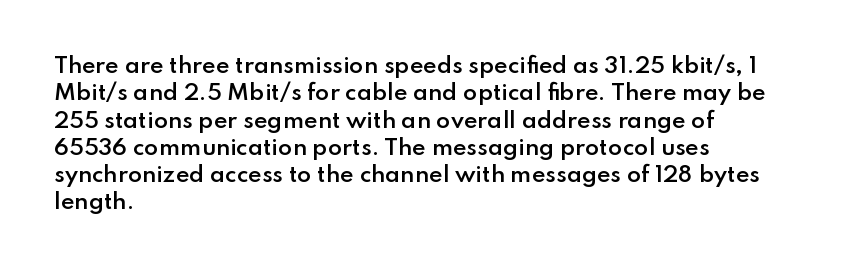
The image shows 21 px text type, upright; set left-aligned, normal line spacing (1.3x), normal letter spacing, not underlined.
